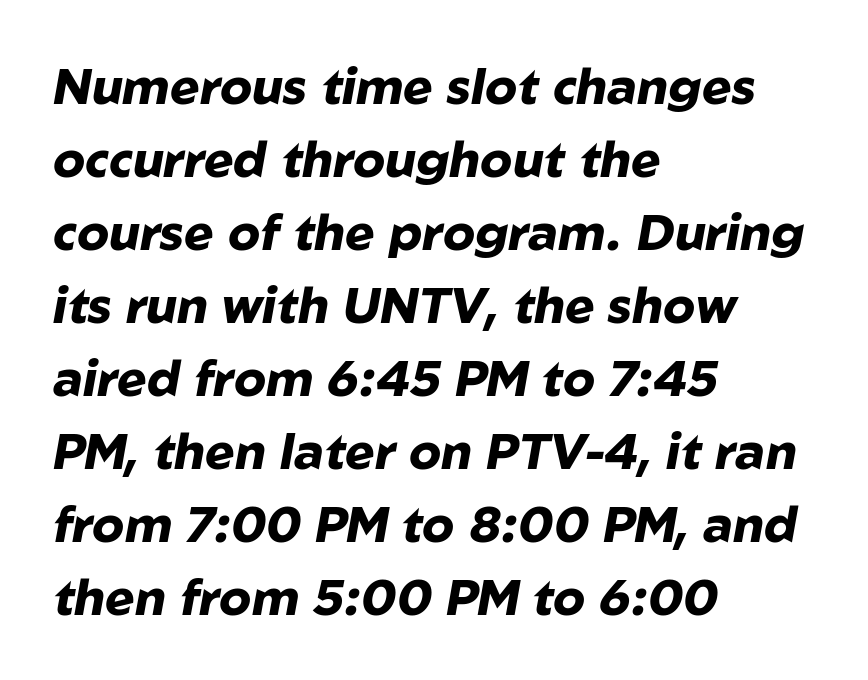
The compositor pushed each line to the left boundary. The face used here is rendered with its standard letterfit. The passage shown stacks its lines at a standard gap. I'd describe the lettering as bold — thick and assertive. This sample uses an oblique cut, with every glyph tilted off the vertical. Note the varied advance widths — an 'i' is clearly narrower than an 'm'.
